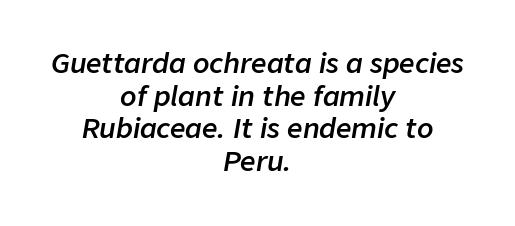
The image shows 27 px text type, italic (leaning right); set centered, line spacing 1.21x, normal letter spacing, not underlined.
